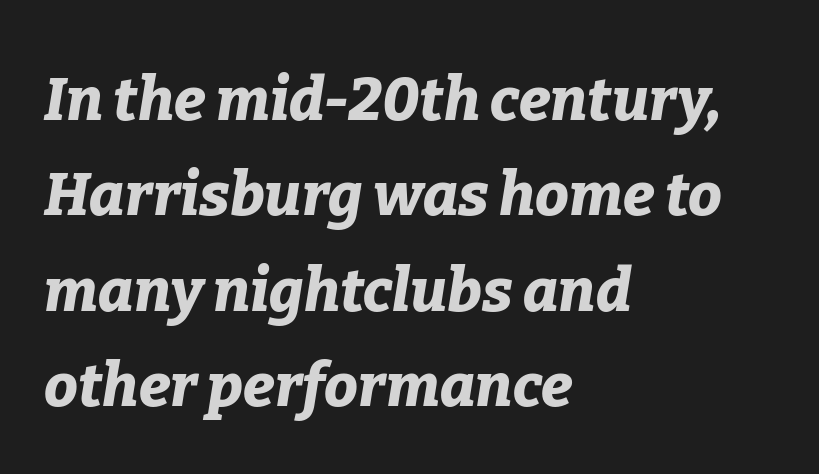
The image shows 60 px bold type, italic (leaning right); set left-aligned, normal line spacing (1.59x), normal letter spacing, not underlined; low stroke contrast and a medium x-height.
